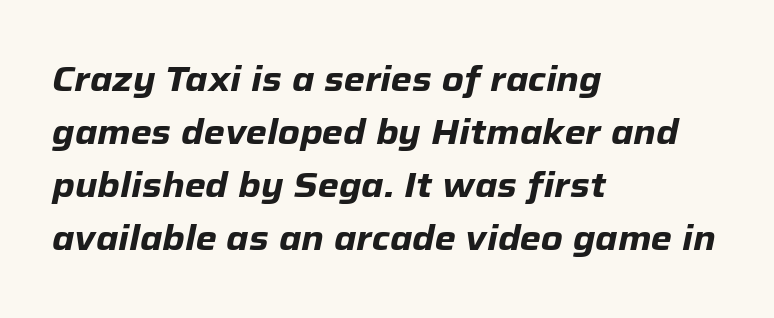
Q: Is the text bold? A: Yes.
Q: Is the text italic (slanted)? A: Yes, it leans right by about 12 degrees.
Q: Is the text underlined? A: No.
Q: How is the paragraph aligned? A: Left-aligned.
Q: Is the spacing between letters normal or unusually wide? A: Normal.
Q: Is the spacing between lines tight, normal or loose? A: Normal.
Q: Width (condensed, normal, or wide)? A: Normal.
Q: Stroke contrast? A: Low.
Q: x-height? A: Medium.
Q: Monospaced? A: No.
